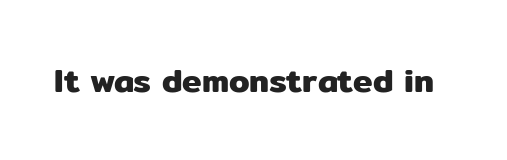
{"serif": "no", "italic": "no", "width": "normal", "stroke_contrast": "low", "x_height": "medium", "monospaced": "no", "underline": "no", "letter_spacing": "normal", "letter_spacing_em": 0.0, "glyph_px": 33}
